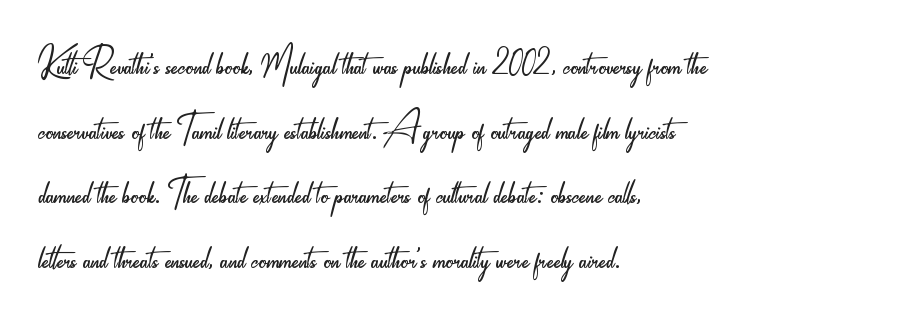
{"serif": "no", "bold": "no", "weight": "light", "width": "condensed", "stroke_contrast": "low", "x_height": "small", "monospaced": "no", "underline": "no", "align": "left", "line_spacing": "normal", "line_spacing_ratio": 1.32, "letter_spacing": "normal", "letter_spacing_em": 0.0, "glyph_px": 49}
